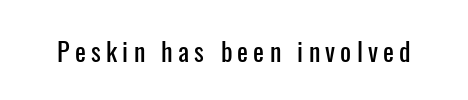
Q: Is the text italic (slanted)? A: No, it is upright.
Q: Is the text underlined? A: No.
Q: Is the spacing between letters normal or unusually wide? A: Unusually wide.
